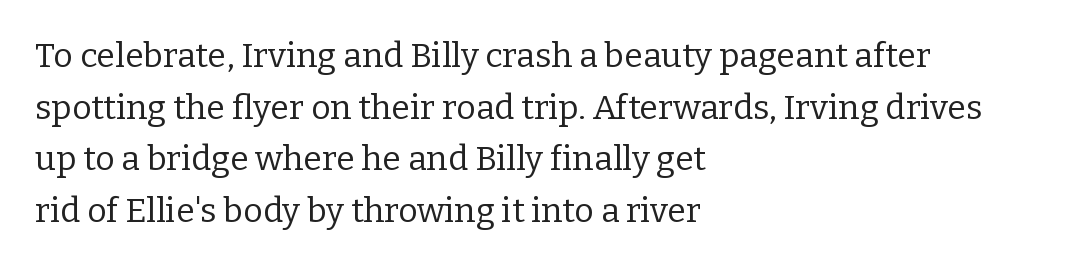
Q: Is the text bold? A: No.
Q: Is the text italic (slanted)? A: No, it is upright.
Q: Is the typeface a serif or a sans-serif typeface? A: Serif.
Q: Is the text underlined? A: No.
Q: How is the paragraph aligned? A: Left-aligned.
Q: Is the spacing between letters normal or unusually wide? A: Normal.
Q: Is the spacing between lines tight, normal or loose? A: Normal.
Q: Width (condensed, normal, or wide)? A: Normal.
Q: Stroke contrast? A: Low.
Q: x-height? A: Medium.
Q: Monospaced? A: No.
